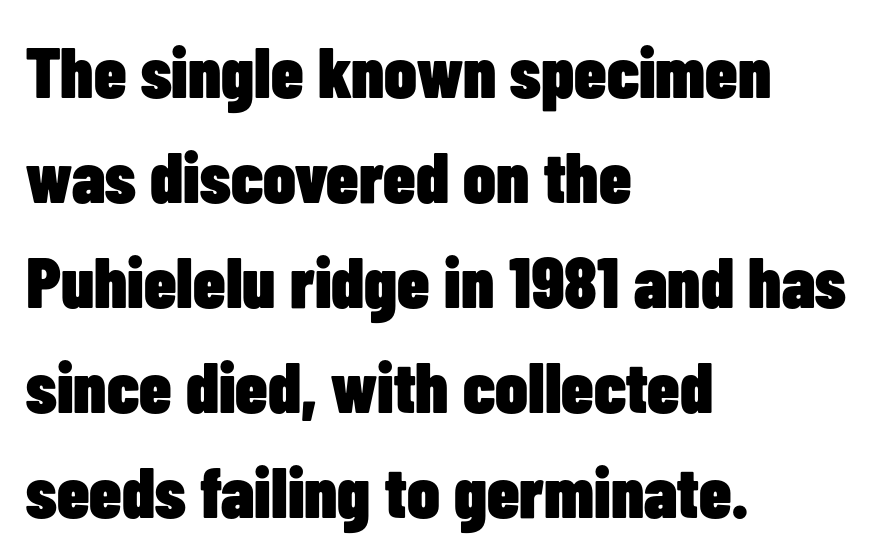
The image shows 72 px heavy, condensed sans-serif type, upright; set left-aligned, normal line spacing (1.46x), normal letter spacing, not underlined; low stroke contrast and a medium x-height.
